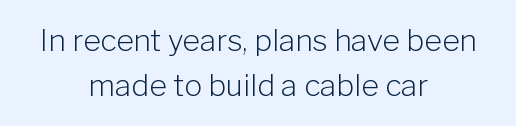
Think of a printed novel: that variable character pitch is what you see here. The letters stand straight up with perfectly vertical stems. Successive baselines arrive at the customary interval. The weight would be labelled regular, book, light, or lighter still. Caption: multi-line text, centered on the measure.
